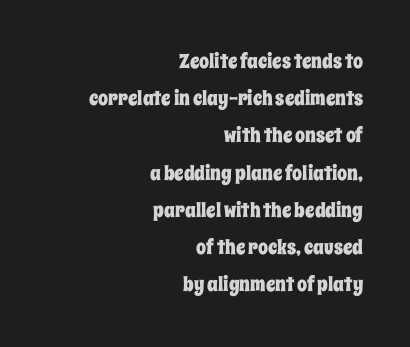
The image shows 20 px text type, upright; set right-aligned, line spacing 1.86x, normal letter spacing, not underlined.
